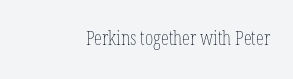
Layout note: lines flush right. Any mark beneath the type? The region is blank. Heaviness? Minimal to ordinary, like unemphasized prose. This is the regular roman posture of the typeface. What stands out about the letter spacing? Nothing — it is the standard amount.
